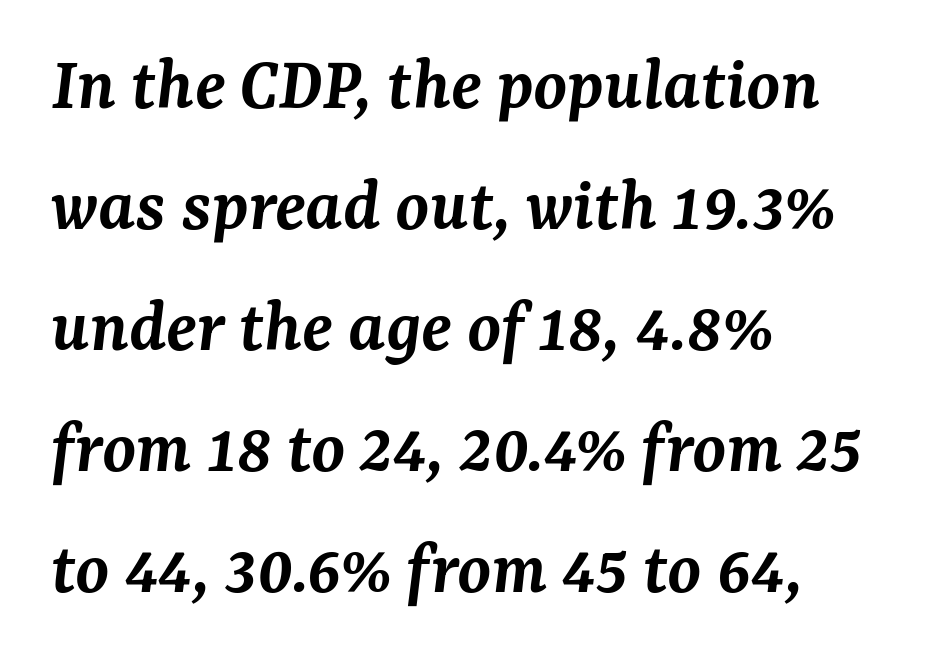
The image shows 77 px semibold serif type, italic (leaning right); set left-aligned, normal line spacing (1.57x), normal letter spacing, not underlined; medium stroke contrast and a medium x-height.
